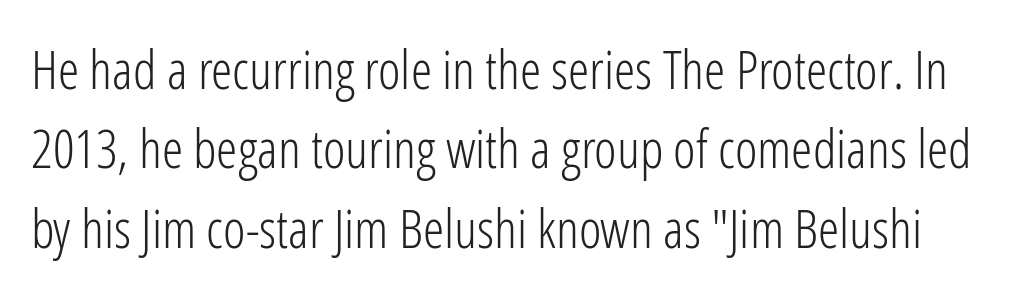
Is this a fixed-width face? No — the glyphs have proportional, varying widths. Look at the bottom of the vertical strokes: they stop flat, with no serifs. Heft: none added — not bold. Each new line begins a customary step beneath the previous one.
